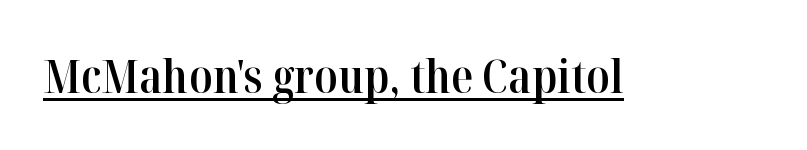
Q: Is the text bold? A: Semi-bold.
Q: Is the text italic (slanted)? A: No, it is upright.
Q: Is the typeface a serif or a sans-serif typeface? A: Serif.
Q: Is the text underlined? A: Yes.
Q: Is the spacing between letters normal or unusually wide? A: Normal.
Q: Width (condensed, normal, or wide)? A: Normal.
Q: Stroke contrast? A: High.
Q: x-height? A: Medium.
Q: Monospaced? A: No.
